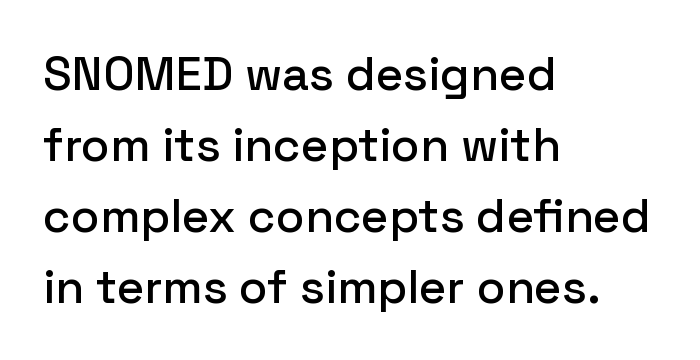
{"serif": "no", "italic": "no", "width": "normal", "stroke_contrast": "low", "x_height": "medium", "monospaced": "no", "underline": "no", "align": "left", "line_spacing": "normal", "line_spacing_ratio": 1.51, "letter_spacing": "normal", "letter_spacing_em": 0.0, "glyph_px": 47}
